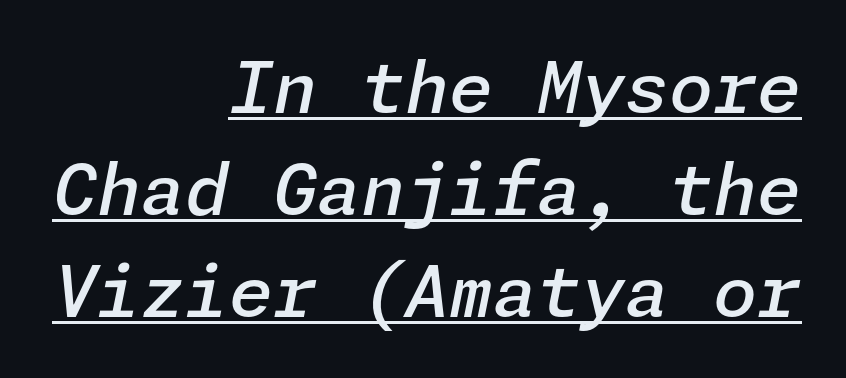
Teacher's note: observe the even right margin — that is flush-right alignment. Semibold letterforms, between regular and bold. Students, observe the line beneath the letters — that is underlining. Vertical spacing — default.
